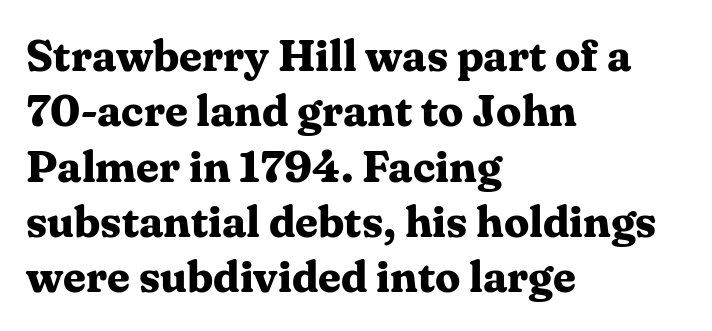
{"serif": "yes", "italic": "no", "bold": "yes", "weight": "bold", "width": "normal", "stroke_contrast": "medium", "x_height": "medium", "monospaced": "no", "underline": "no", "align": "left", "line_spacing_ratio": 1.23, "letter_spacing": "normal", "letter_spacing_em": 0.0, "glyph_px": 45}
